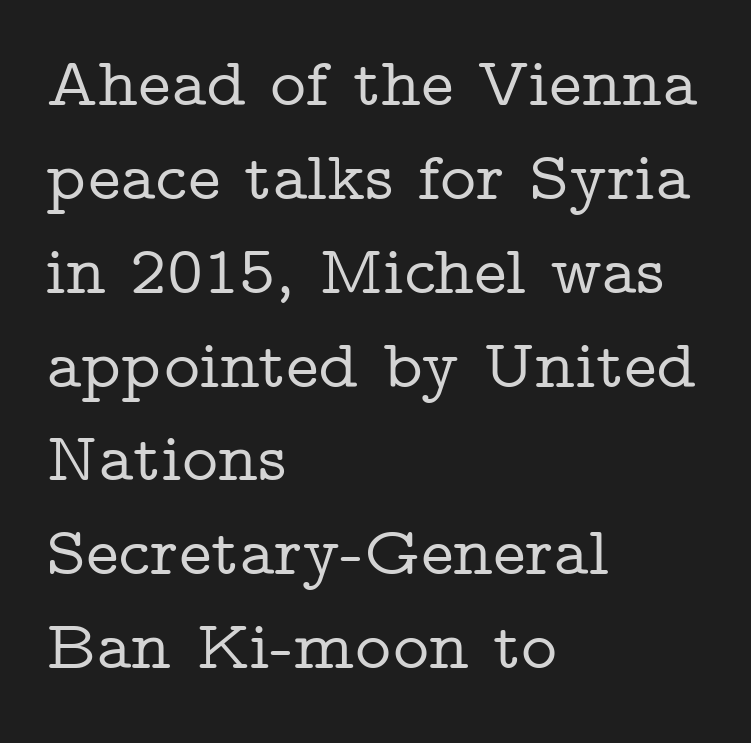
Q: Is the text italic (slanted)? A: No, it is upright.
Q: Is the typeface a serif or a sans-serif typeface? A: Serif.
Q: Is the text underlined? A: No.
Q: How is the paragraph aligned? A: Left-aligned.
Q: Is the spacing between letters normal or unusually wide? A: Normal.
Q: Is the spacing between lines tight, normal or loose? A: Normal.
Q: Width (condensed, normal, or wide)? A: Wide.
Q: Stroke contrast? A: Low.
Q: x-height? A: Medium.
Q: Monospaced? A: No.
